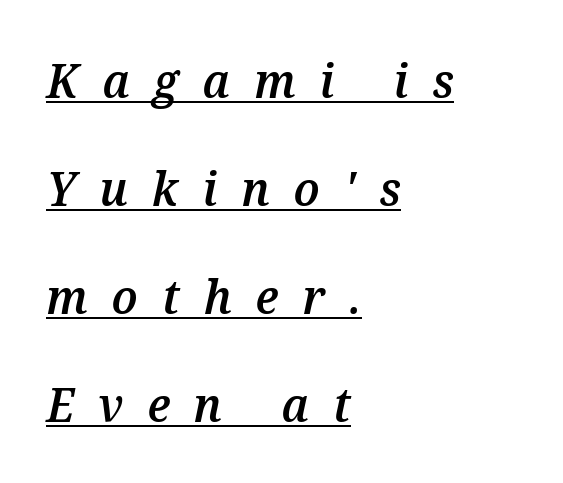
Q: Is the text bold? A: Semi-bold.
Q: Is the text italic (slanted)? A: Yes, it leans right by about 12 degrees.
Q: Is the text underlined? A: Yes.
Q: How is the paragraph aligned? A: Left-aligned.
Q: Is the spacing between letters normal or unusually wide? A: Unusually wide.
Q: Is the spacing between lines tight, normal or loose? A: Loose.
Q: Width (condensed, normal, or wide)? A: Normal.
Q: Stroke contrast? A: Medium.
Q: x-height? A: Medium.
Q: Monospaced? A: No.
